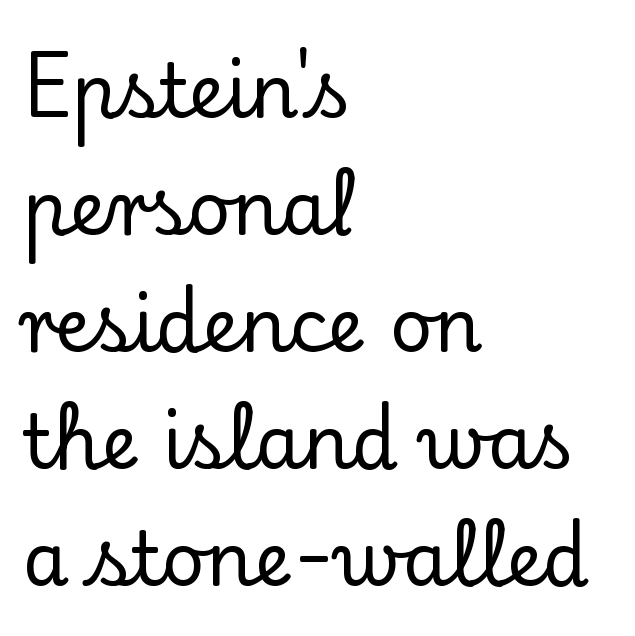
{"serif": "yes", "italic": "no", "width": "normal", "stroke_contrast": "low", "x_height": "small", "monospaced": "no", "underline": "no", "align": "left", "line_spacing": "normal", "line_spacing_ratio": 1.58, "letter_spacing": "normal", "letter_spacing_em": 0.0, "glyph_px": 74}
